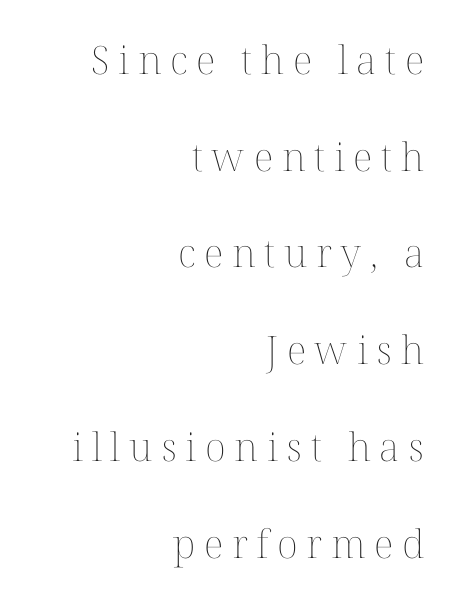
Q: Is the text bold? A: No.
Q: Is the text italic (slanted)? A: No, it is upright.
Q: Is the text underlined? A: No.
Q: How is the paragraph aligned? A: Right-aligned.
Q: Is the spacing between letters normal or unusually wide? A: Unusually wide.
Q: Is the spacing between lines tight, normal or loose? A: Loose.
Q: Width (condensed, normal, or wide)? A: Normal.
Q: Stroke contrast? A: Medium.
Q: x-height? A: Medium.
Q: Monospaced? A: No.
